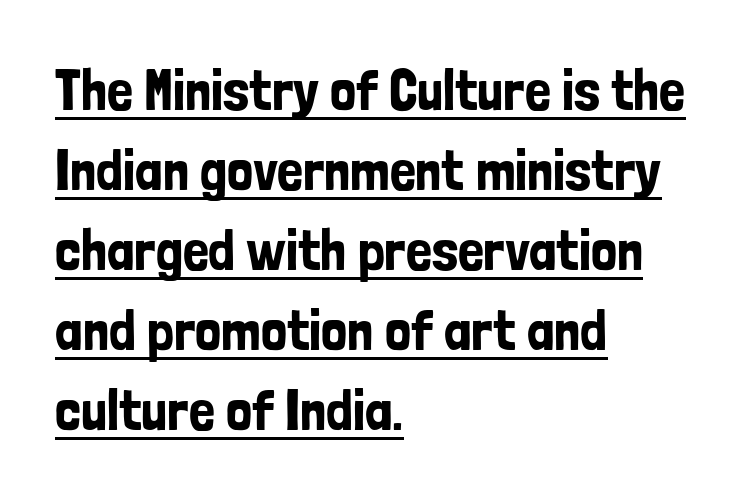
Q: Is the text italic (slanted)? A: No, it is upright.
Q: Is the typeface a serif or a sans-serif typeface? A: Sans-serif.
Q: Is the text underlined? A: Yes.
Q: How is the paragraph aligned? A: Left-aligned.
Q: Is the spacing between letters normal or unusually wide? A: Normal.
Q: Is the spacing between lines tight, normal or loose? A: Normal.
Q: Width (condensed, normal, or wide)? A: Condensed.
Q: Stroke contrast? A: Low.
Q: x-height? A: Medium.
Q: Monospaced? A: No.
